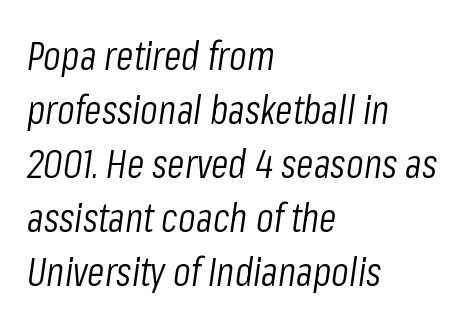
The image shows 40 px light, condensed type, italic (leaning right); set left-aligned, normal line spacing (1.35x), normal letter spacing, not underlined; low stroke contrast and a medium x-height.
